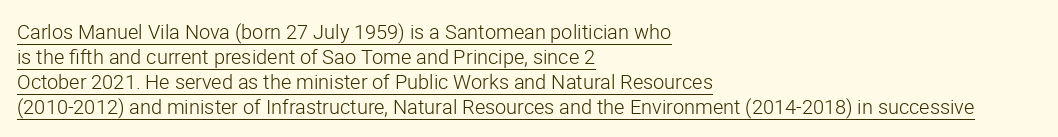
{"italic": "no", "bold": "no", "underline": "yes", "align": "left", "line_spacing": "normal", "line_spacing_ratio": 1.25, "letter_spacing": "normal", "letter_spacing_em": 0.0, "glyph_px": 20}
